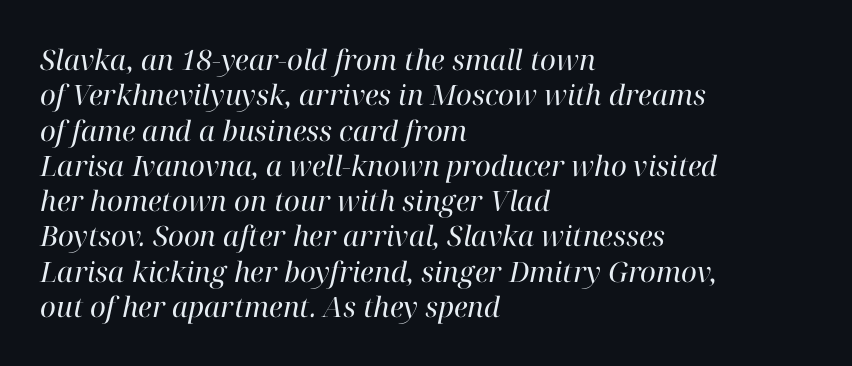
The image shows 28 px regular-weight serif type, italic (leaning right); set left-aligned, normal line spacing (1.26x), normal letter spacing, not underlined; high stroke contrast and a medium x-height.
